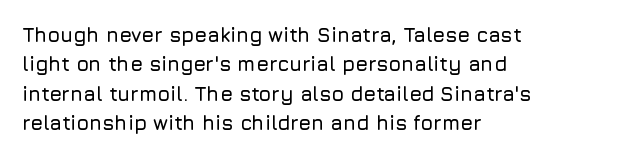
The image shows 20 px text type, upright; set left-aligned, normal line spacing (1.47x), normal letter spacing, not underlined.
